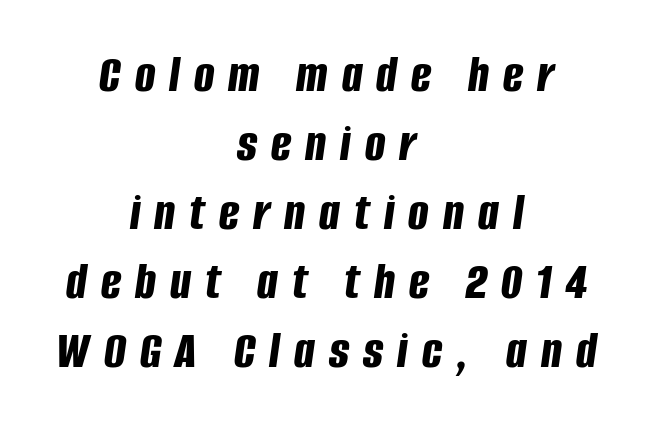
Q: Is the text bold? A: Yes.
Q: Is the text italic (slanted)? A: Yes, it leans right by about 8 degrees.
Q: Is the text underlined? A: No.
Q: How is the paragraph aligned? A: Centered.
Q: Is the spacing between letters normal or unusually wide? A: Unusually wide.
Q: Is the spacing between lines tight, normal or loose? A: Normal.
Q: Width (condensed, normal, or wide)? A: Condensed.
Q: Stroke contrast? A: Low.
Q: x-height? A: Large.
Q: Monospaced? A: No.
